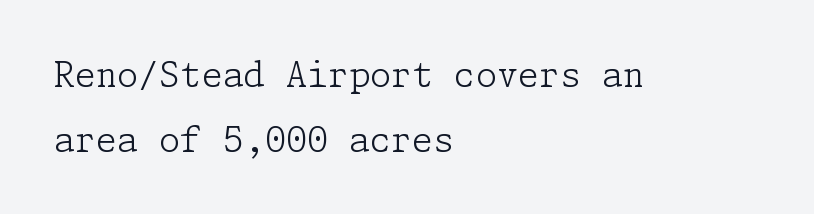
Q: Is the text bold? A: No.
Q: Is the text italic (slanted)? A: No, it is upright.
Q: Is the typeface a serif or a sans-serif typeface? A: Serif.
Q: Is the text underlined? A: No.
Q: How is the paragraph aligned? A: Left-aligned.
Q: Is the spacing between letters normal or unusually wide? A: Normal.
Q: Is the spacing between lines tight, normal or loose? A: Loose.
Q: Width (condensed, normal, or wide)? A: Normal.
Q: Stroke contrast? A: Low.
Q: x-height? A: Medium.
